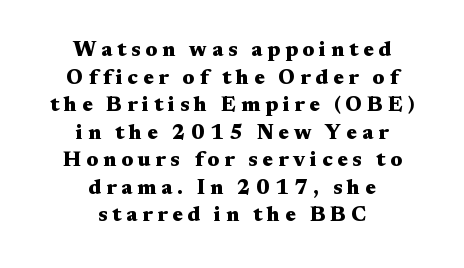
Q: Is the text bold? A: Yes.
Q: Is the text italic (slanted)? A: No, it is upright.
Q: Is the text underlined? A: No.
Q: How is the paragraph aligned? A: Centered.
Q: Is the spacing between letters normal or unusually wide? A: Unusually wide.
Q: Is the spacing between lines tight, normal or loose? A: Normal.
